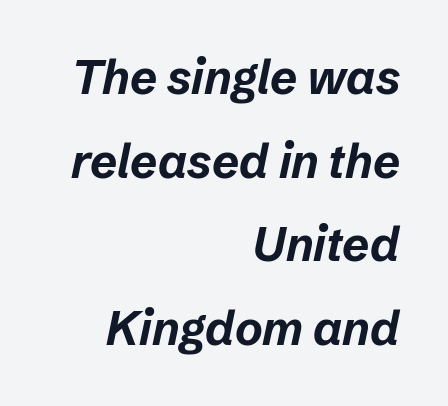
{"italic": "yes", "lean": "right", "slant_degrees": 12, "bold": "yes", "weight": "bold", "width": "normal", "stroke_contrast": "low", "x_height": "medium", "monospaced": "no", "underline": "no", "align": "right", "line_spacing_ratio": 1.78, "letter_spacing": "normal", "letter_spacing_em": 0.0, "glyph_px": 47}
